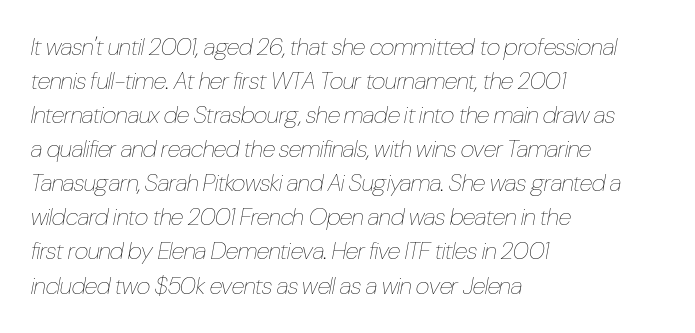
Q: Is the text bold? A: No.
Q: Is the text italic (slanted)? A: Yes, it leans right by about 10 degrees.
Q: Is the text underlined? A: No.
Q: How is the paragraph aligned? A: Left-aligned.
Q: Is the spacing between letters normal or unusually wide? A: Normal.
Q: Is the spacing between lines tight, normal or loose? A: Normal.
